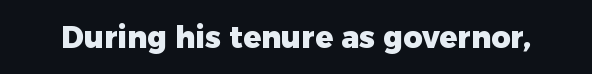
The image shows 30 px heavy sans-serif type, upright; set normal letter spacing, not underlined; low stroke contrast and a medium x-height.
